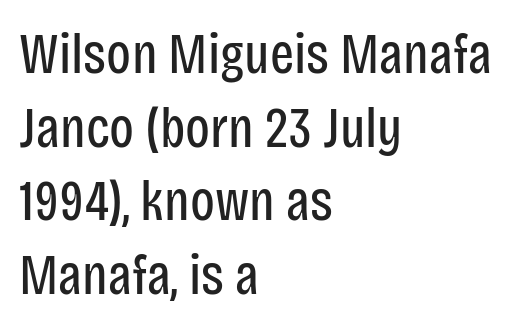
The image shows 57 px regular-weight, condensed sans-serif type, upright; set left-aligned, normal line spacing (1.29x), normal letter spacing, not underlined; low stroke contrast and a large x-height.
